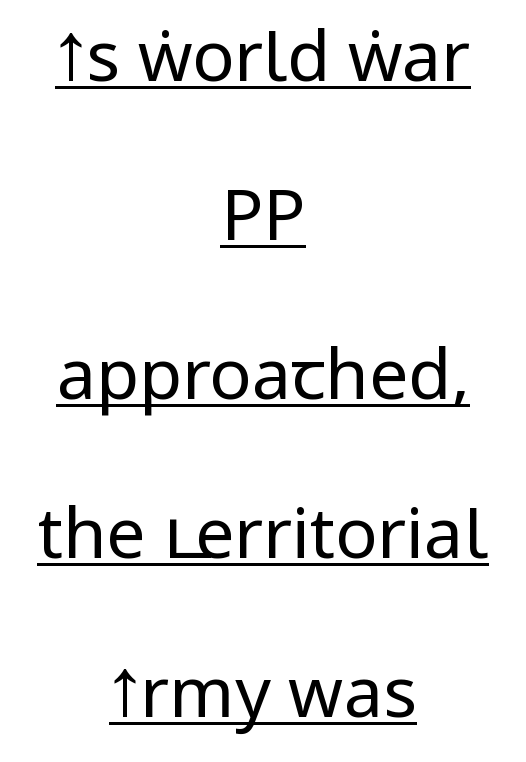
Glyph-to-glyph distance matches everyday printed text. Letterform terminals end flat and unadorned throughout the passage. These lines are centered, leaving both edges ragged. This rendering features underlined lettering. These lines are rendered in a variable-pitch font. Posture: upright roman.
